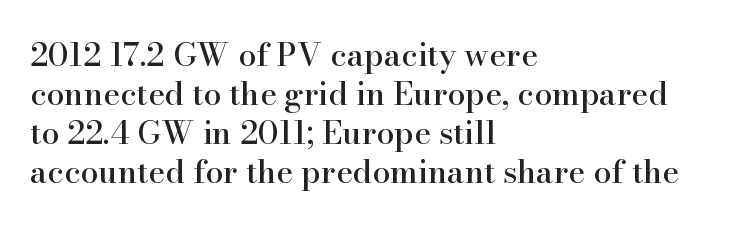
Q: Is the text italic (slanted)? A: No, it is upright.
Q: Is the typeface a serif or a sans-serif typeface? A: Serif.
Q: Is the text underlined? A: No.
Q: How is the paragraph aligned? A: Left-aligned.
Q: Is the spacing between letters normal or unusually wide? A: Normal.
Q: Width (condensed, normal, or wide)? A: Normal.
Q: Stroke contrast? A: High.
Q: x-height? A: Small.
Q: Monospaced? A: No.
